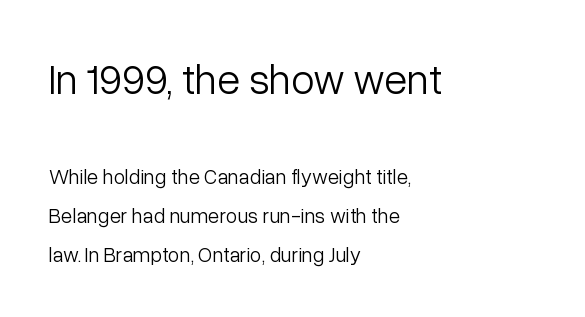
Q: Is the text bold? A: No.
Q: Is the text italic (slanted)? A: No, it is upright.
Q: Is the typeface a serif or a sans-serif typeface? A: Sans-serif.
Q: Is the text underlined? A: No.
Q: How is the paragraph aligned? A: Left-aligned.
Q: Is the spacing between letters normal or unusually wide? A: Normal.
Q: Which block of text is set in a larger size, the first (top) or the second (bottom)? A: The first (top) one.
Q: Width (condensed, normal, or wide)? A: Normal.
Q: Stroke contrast? A: Low.
Q: x-height? A: Medium.
Q: Monospaced? A: No.
